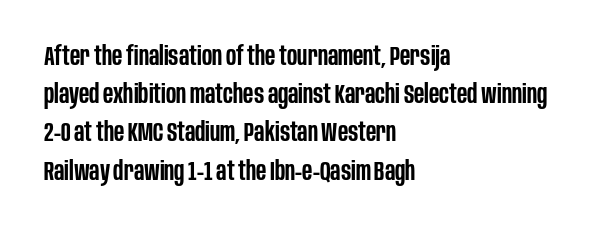
The image shows 26 px text type, upright; set left-aligned, normal line spacing (1.47x), normal letter spacing, not underlined.
